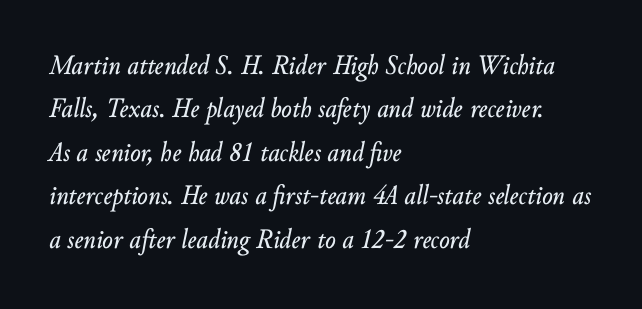
{"italic": "yes", "lean": "right", "slant_degrees": 10, "width": "normal", "stroke_contrast": "low", "x_height": "small", "monospaced": "no", "underline": "no", "align": "left", "line_spacing": "normal", "line_spacing_ratio": 1.55, "letter_spacing": "normal", "letter_spacing_em": 0.0, "glyph_px": 28}
